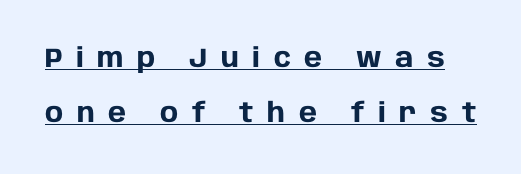
Q: Is the text bold? A: Yes.
Q: Is the text italic (slanted)? A: No, it is upright.
Q: Is the text underlined? A: Yes.
Q: Is the spacing between letters normal or unusually wide? A: Unusually wide.
Q: Is the spacing between lines tight, normal or loose? A: Loose.
